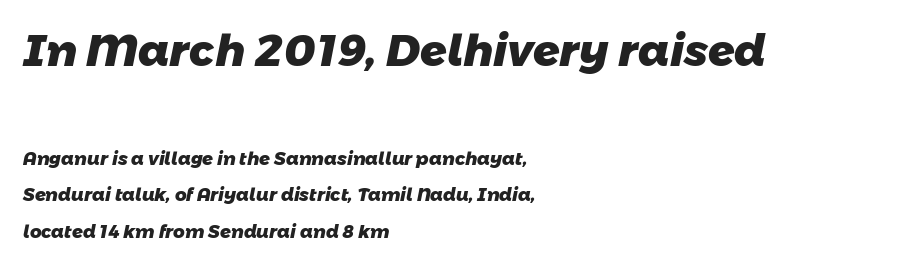
Clear beneath every line of the passage. This block would shrink considerably if given ordinary leading; it's expanded now. The typesetter chose a ragged-right arrangement here. You could not count columns in this text — the font is proportionally spaced. The designer gave the opening block more size than the closing block. Caption: standard tracking, unaltered.
